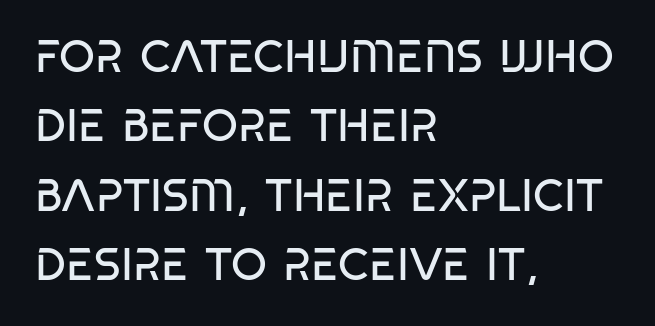
Here the glyphs are tracked normally, forming tight word shapes. Interline gaps are of average width in this sample. To sum up the face: it is a sans, with no serifs. This reads as an unemphasized weight, regular at the heaviest. The specimen omits any rule beneath the text block's lines.
